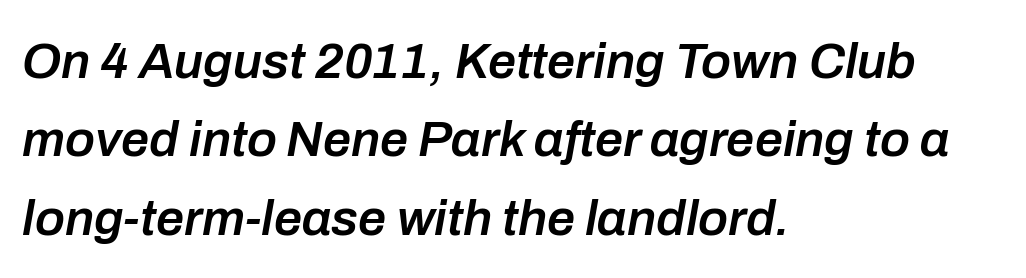
{"italic": "yes", "lean": "right", "slant_degrees": 10, "bold": "semi", "weight": "semibold", "width": "normal", "stroke_contrast": "low", "x_height": "medium", "monospaced": "no", "underline": "no", "align": "left", "line_spacing": "normal", "line_spacing_ratio": 1.57, "letter_spacing": "normal", "letter_spacing_em": 0.0, "glyph_px": 50}
